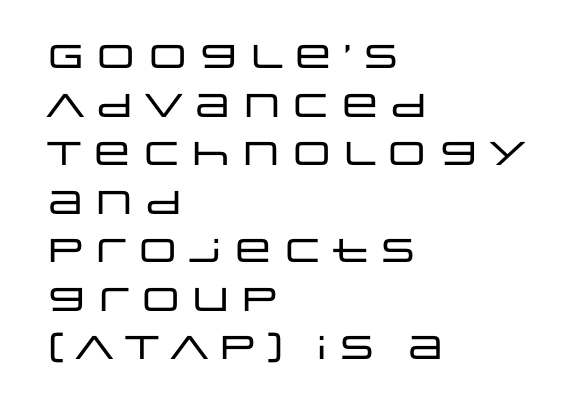
These lines were composed using upright roman letters. Horizontal alignment here is leftward, the default for most running prose. The passage shown stacks its lines at a standard gap. Note the varied advance widths — an 'i' is clearly narrower than an 'm'. Default kerning and tracking; the words read as compact shapes.
